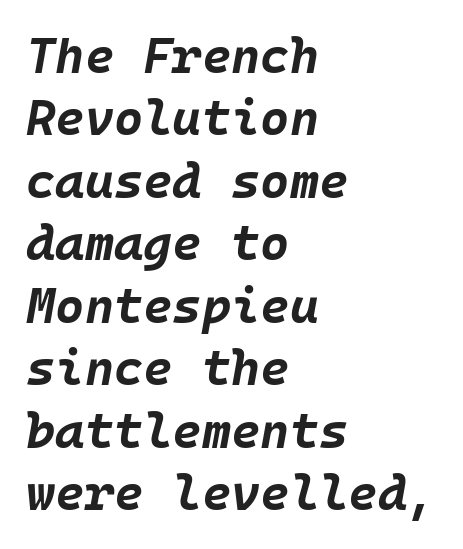
Q: Is the text bold? A: Yes.
Q: Is the text italic (slanted)? A: Yes, it leans right by about 10 degrees.
Q: Is the text underlined? A: No.
Q: How is the paragraph aligned? A: Left-aligned.
Q: Is the spacing between letters normal or unusually wide? A: Normal.
Q: Is the spacing between lines tight, normal or loose? A: Normal.
Q: Width (condensed, normal, or wide)? A: Normal.
Q: Stroke contrast? A: Low.
Q: x-height? A: Large.
